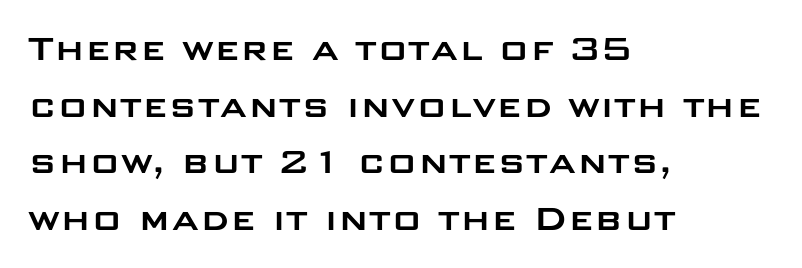
Nothing unusual about the tracking: characters are spaced as the font intends. Summary of vertical rhythm: regular, with standard interline spacing. Proportional: the letters do not fall into vertical columns. Font category for this specimen: sans-serif. A classic flush-left, rag-right setting is used for this passage. Characters remain perfectly vertical along every line.
